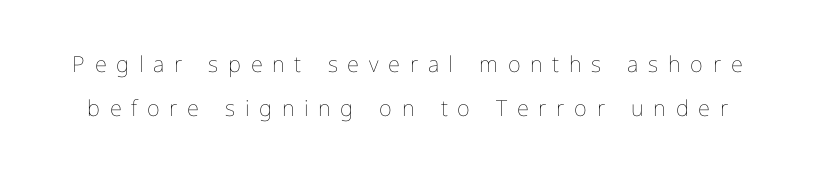
{"italic": "no", "bold": "no", "underline": "no", "line_spacing": "loose", "line_spacing_ratio": 2.0, "letter_spacing": "wide", "letter_spacing_em": 0.44, "glyph_px": 22}
